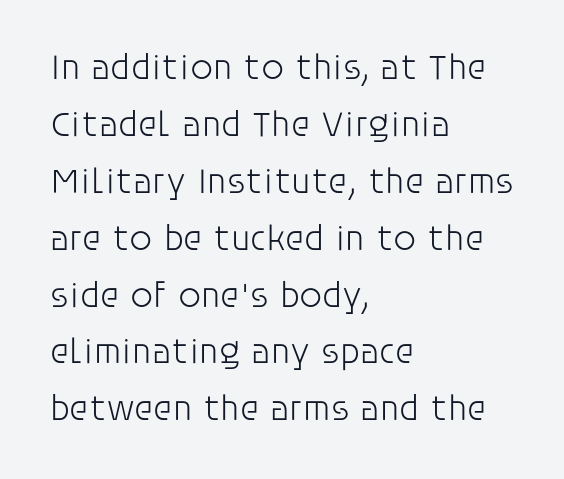
This is not heavy type; no bold has been used. Do the characters align in a grid? No, the font is proportional. Glyph-to-glyph distance matches everyday printed text. The words here are not underlined. These lines stack with their left ends in a neat column.
